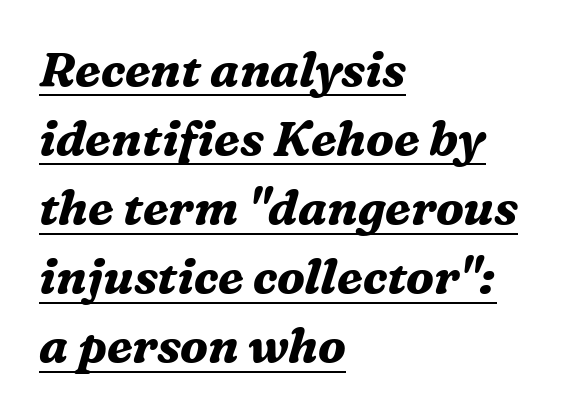
The rag falls on the right side of this text block. The glyphs have the mass of a bold cut. The face used here is proportionally spaced, like ordinary book or web type. The rendered words wear a rule along their underside. Characters are canted at an angle relative to the baseline's perpendicular. Leading: standard.
